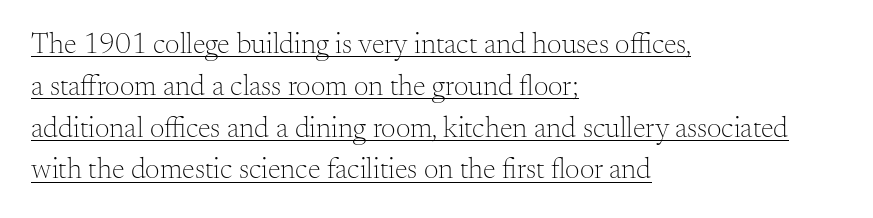
{"serif": "yes", "italic": "no", "bold": "no", "weight": "light", "width": "normal", "stroke_contrast": "medium", "x_height": "small", "monospaced": "no", "underline": "yes", "align": "left", "line_spacing": "normal", "line_spacing_ratio": 1.44, "letter_spacing": "normal", "letter_spacing_em": 0.0, "glyph_px": 29}
